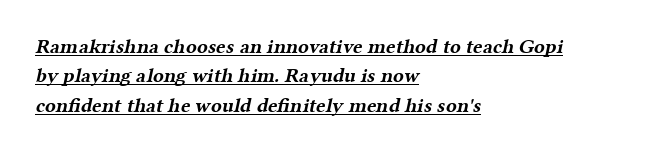
Q: Is the text bold? A: Yes.
Q: Is the text underlined? A: Yes.
Q: How is the paragraph aligned? A: Left-aligned.
Q: Is the spacing between letters normal or unusually wide? A: Normal.
Q: Is the spacing between lines tight, normal or loose? A: Normal.
